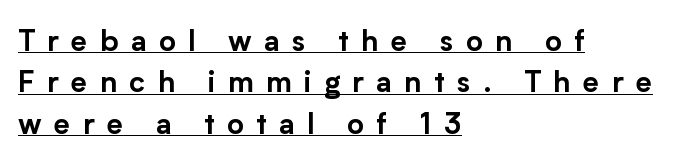
The image shows 29 px sans-serif type, upright; set left-aligned, normal line spacing (1.43x), unusually wide letter spacing (+0.43 em), underlined; low stroke contrast and a medium x-height.
